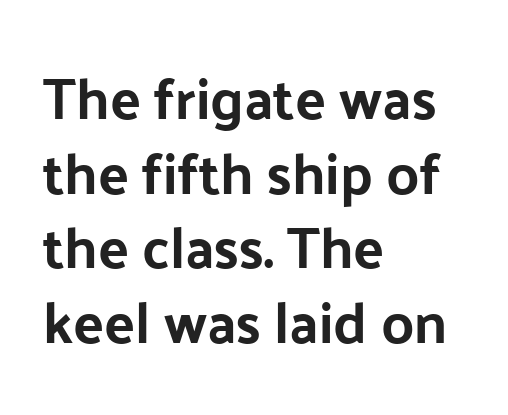
Q: Is the text bold? A: Yes.
Q: Is the text italic (slanted)? A: No, it is upright.
Q: Is the typeface a serif or a sans-serif typeface? A: Sans-serif.
Q: Is the text underlined? A: No.
Q: How is the paragraph aligned? A: Left-aligned.
Q: Is the spacing between letters normal or unusually wide? A: Normal.
Q: Is the spacing between lines tight, normal or loose? A: Normal.
Q: Width (condensed, normal, or wide)? A: Normal.
Q: Stroke contrast? A: Low.
Q: x-height? A: Medium.
Q: Monospaced? A: No.
